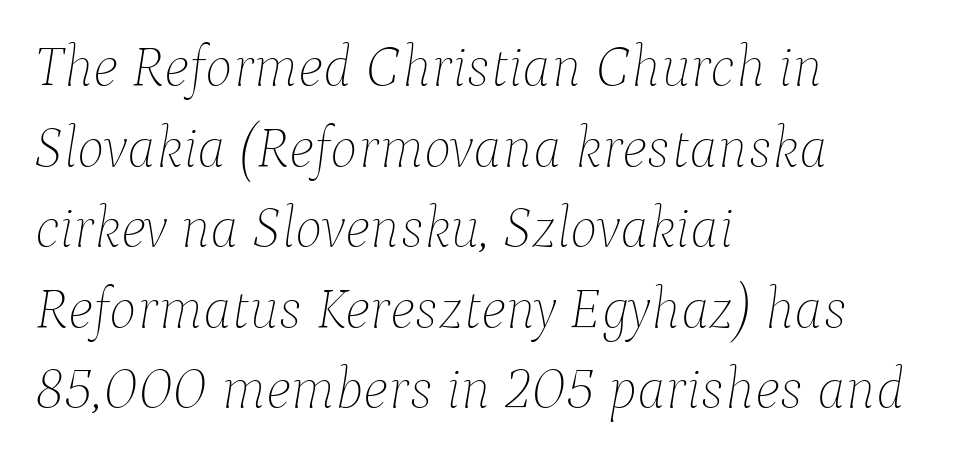
Q: Is the text bold? A: No.
Q: Is the text italic (slanted)? A: Yes, it leans right by about 9 degrees.
Q: Is the text underlined? A: No.
Q: How is the paragraph aligned? A: Left-aligned.
Q: Is the spacing between letters normal or unusually wide? A: Normal.
Q: Is the spacing between lines tight, normal or loose? A: Normal.
Q: Width (condensed, normal, or wide)? A: Normal.
Q: Stroke contrast? A: Low.
Q: x-height? A: Medium.
Q: Monospaced? A: No.
